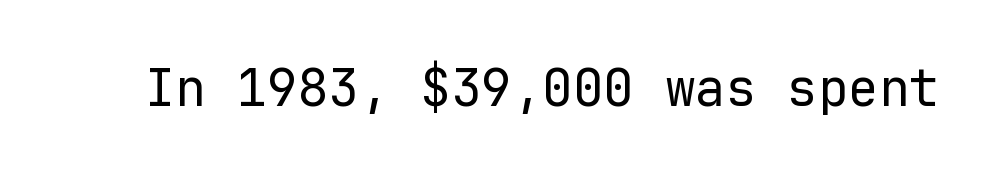
The image shows 51 px regular-weight sans-serif type, upright, monospaced; set normal letter spacing, not underlined; low stroke contrast and a medium x-height.
